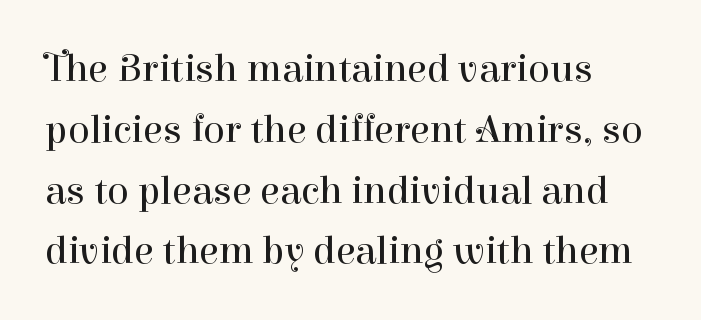
{"serif": "yes", "italic": "no", "bold": "no", "weight": "regular", "width": "normal", "stroke_contrast": "high", "x_height": "medium", "monospaced": "no", "underline": "no", "align": "left", "line_spacing": "normal", "line_spacing_ratio": 1.52, "letter_spacing": "normal", "letter_spacing_em": 0.0, "glyph_px": 40}
